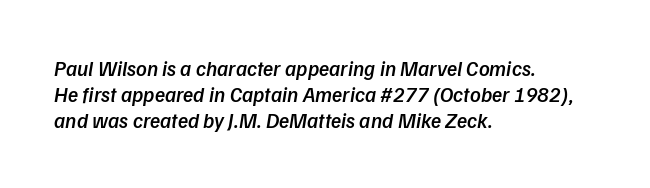
The lines in this sample share a left origin and differ only in where they stop. The sample has been set in demibold, a notch under bold. Every character sits at an angle, as italics do. This block has exactly the height ordinary leading produces.
